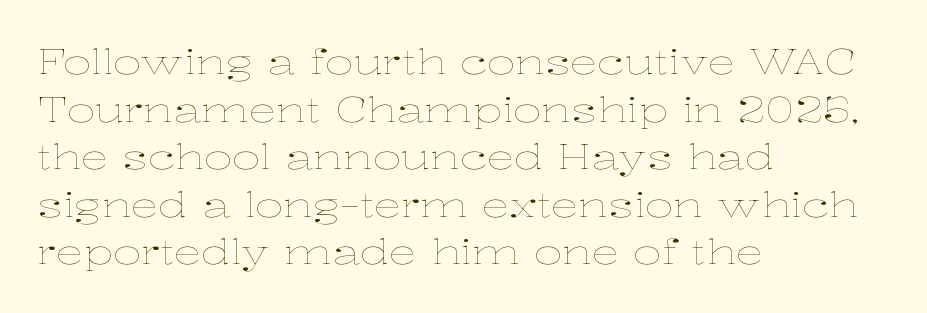
Letters have the restrained weight of plain body copy at most. Do the characters align in a grid? No, the font is proportional. Does extra space separate the letters? No, they use regular spacing. The block of text has a typical density, with ordinary space between rows. Horizontally, the lines are justified to the leading edge only. Unlike italic type, these characters show no tilt at all.
